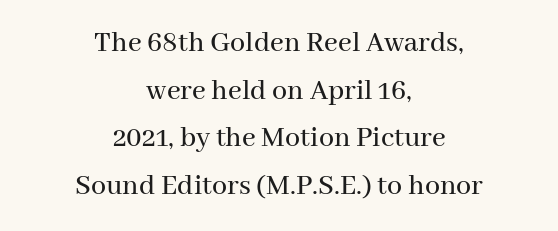
The image shows 30 px serif type, upright; set centered, normal line spacing (1.59x), normal letter spacing, not underlined; medium stroke contrast and a medium x-height.
